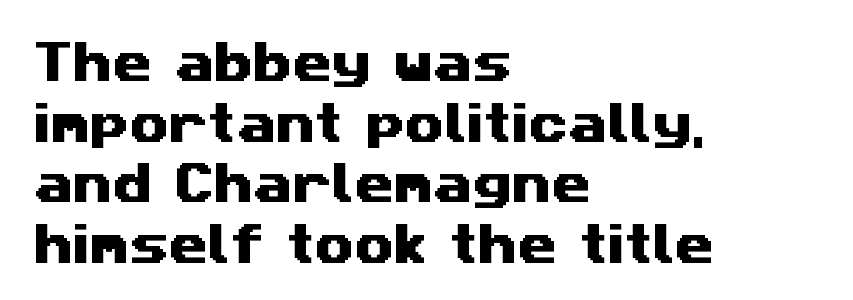
The image shows 45 px wide sans-serif type; set left-aligned, normal line spacing (1.35x), normal letter spacing, not underlined; medium stroke contrast and a medium x-height.
